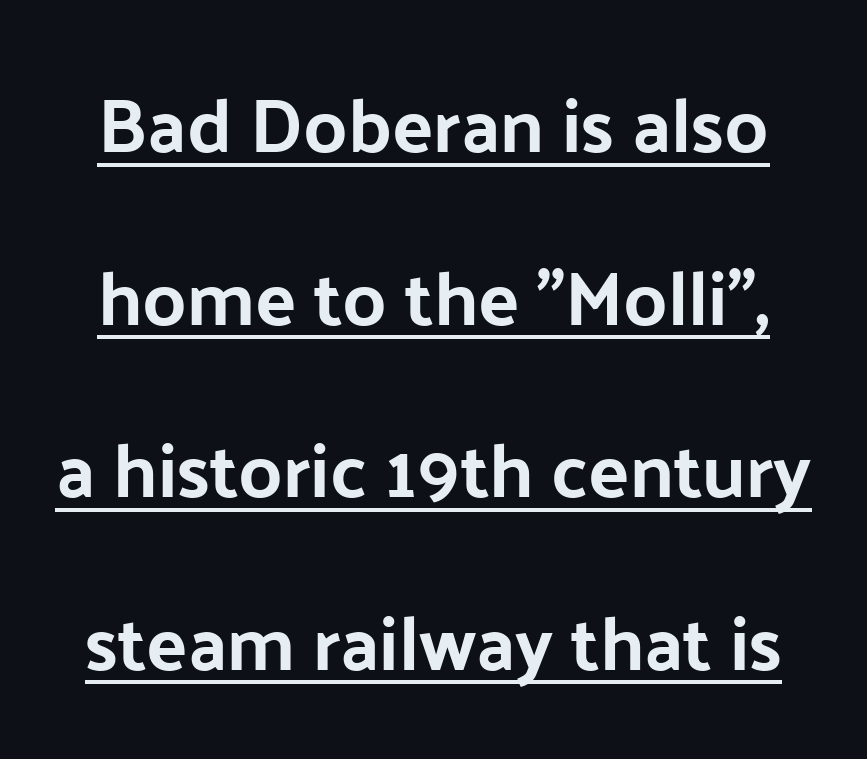
These lines are rendered in a variable-pitch font. Standard letterfit; no display-style spreading of the glyphs. A great deal of white space separates one row of letters from the next. What weight is shown? A full bold with thick strokes.
